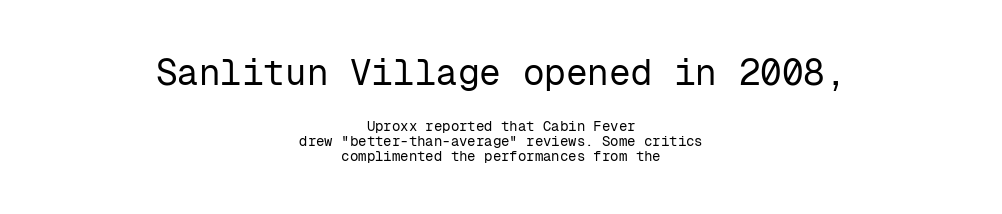
Q: Is the text bold? A: No.
Q: Is the text italic (slanted)? A: No, it is upright.
Q: Is the typeface a serif or a sans-serif typeface? A: Sans-serif.
Q: Is the text underlined? A: No.
Q: How is the paragraph aligned? A: Centered.
Q: Is the spacing between letters normal or unusually wide? A: Normal.
Q: Is the spacing between lines tight, normal or loose? A: Tight.
Q: Which block of text is set in a larger size, the first (top) or the second (bottom)? A: The first (top) one.
Q: Width (condensed, normal, or wide)? A: Normal.
Q: Stroke contrast? A: Low.
Q: x-height? A: Medium.
Q: Monospaced? A: Yes.
